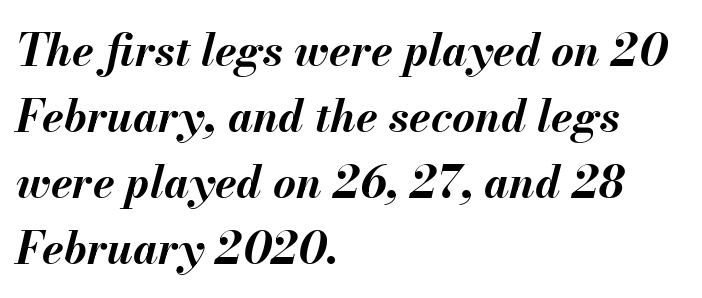
Q: Is the text bold? A: Yes.
Q: Is the text italic (slanted)? A: Yes, it leans right by about 13 degrees.
Q: Is the text underlined? A: No.
Q: How is the paragraph aligned? A: Left-aligned.
Q: Is the spacing between letters normal or unusually wide? A: Normal.
Q: Is the spacing between lines tight, normal or loose? A: Normal.
Q: Width (condensed, normal, or wide)? A: Normal.
Q: Stroke contrast? A: Medium.
Q: x-height? A: Small.
Q: Monospaced? A: No.
